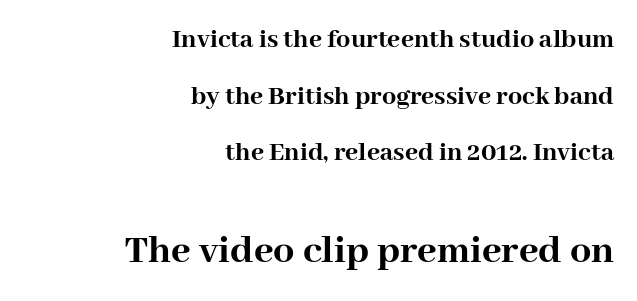
{"serif": "yes", "italic": "no", "bold": "yes", "weight": "semibold", "width": "normal", "stroke_contrast": "high", "x_height": "medium", "monospaced": "no", "underline": "no", "align": "right", "line_spacing": "loose", "line_spacing_ratio": 2.02, "letter_spacing": "normal", "letter_spacing_em": 0.0, "larger_block": "second", "size_ratio": 1.5, "glyph_px": 42}
